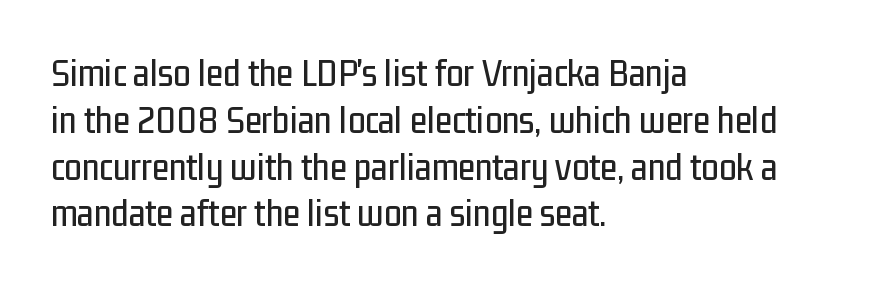
Here the glyphs are tracked normally, forming tight word shapes. Which margin do the lines hug? The left one — the right edge is uneven. If you drew a line through each stem, it would be perfectly vertical. The font family rendered here belongs to the sans-serif group.
